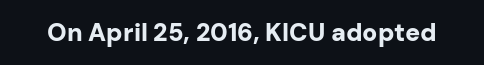
Q: Is the text bold? A: Yes.
Q: Is the text italic (slanted)? A: No, it is upright.
Q: Is the text underlined? A: No.
Q: Is the spacing between letters normal or unusually wide? A: Normal.
